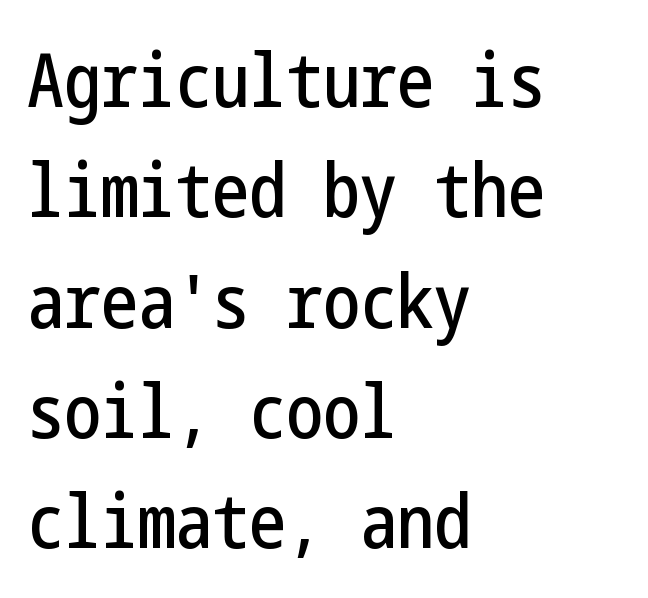
{"serif": "no", "italic": "no", "width": "condensed", "stroke_contrast": "low", "x_height": "medium", "underline": "no", "align": "left", "line_spacing": "normal", "line_spacing_ratio": 1.49, "letter_spacing": "normal", "letter_spacing_em": 0.0, "glyph_px": 74}
